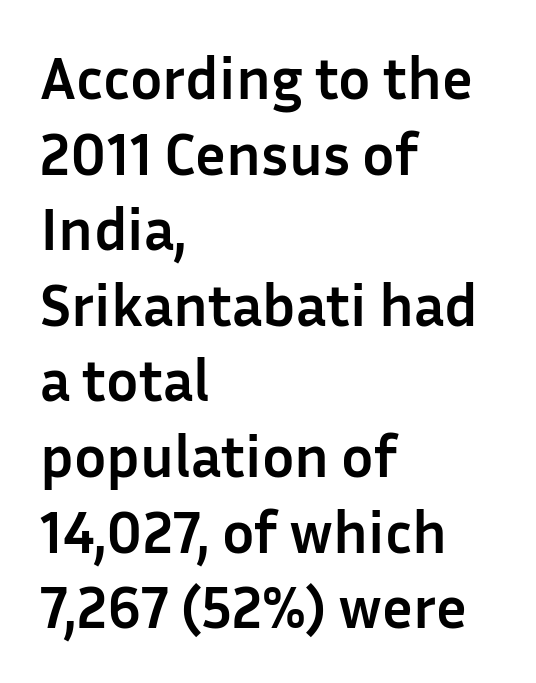
These words are printed bold, with thick strokes throughout. Quick note: underline off. The compositor pushed each line to the left boundary. Nobody touched the tracking dial on this one. Varying glyph widths throughout — classic text-font behaviour.
